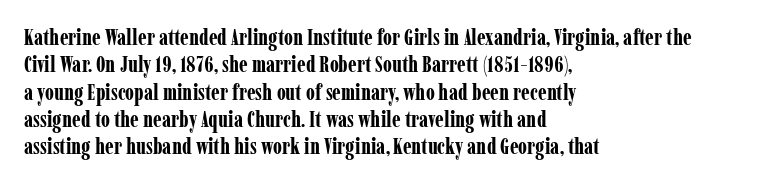
The image shows 22 px bold type, upright; set left-aligned, line spacing 1.24x, normal letter spacing, not underlined.
